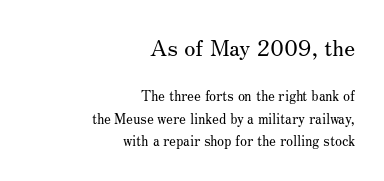
The image shows 23 px text type, upright; set right-aligned, normal line spacing (1.6x), normal letter spacing, not underlined; the first (top) block is 1.64x larger.
